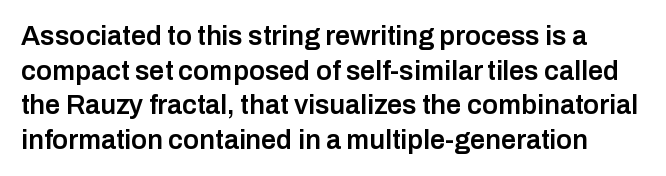
As a designer I'd log this as weight 600, semibold. How would I describe the line gaps? Plain and ordinary. Plain, unruled lines of type. Inter-character spacing is left at the font's built-in metrics. Posture: vertical.
